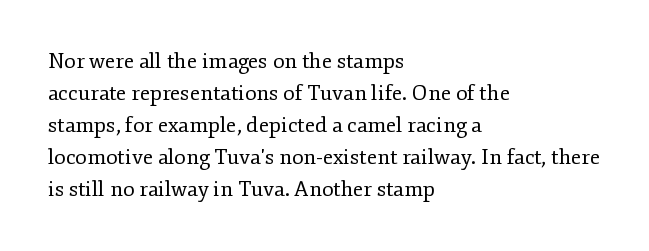
{"italic": "no", "bold": "no", "underline": "no", "align": "left", "line_spacing": "normal", "line_spacing_ratio": 1.52, "letter_spacing": "normal", "letter_spacing_em": 0.0, "glyph_px": 21}
